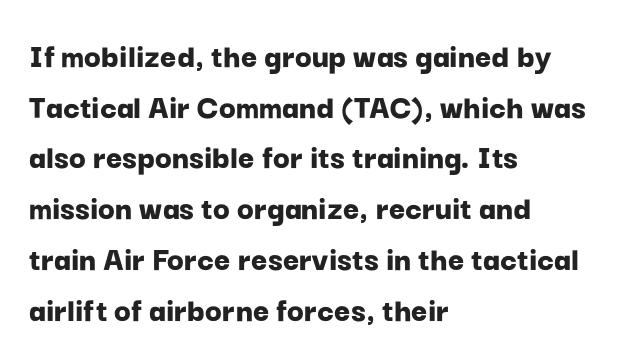
The image shows 35 px bold sans-serif type, upright; set left-aligned, normal line spacing (1.45x), normal letter spacing, not underlined; low stroke contrast and a medium x-height.
